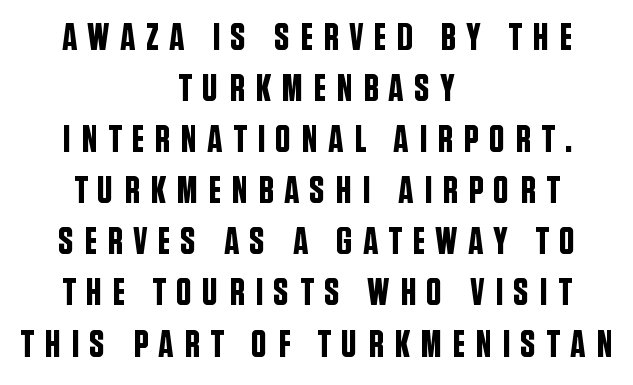
Q: Is the text italic (slanted)? A: No, it is upright.
Q: Is the typeface a serif or a sans-serif typeface? A: Sans-serif.
Q: Is the text underlined? A: No.
Q: How is the paragraph aligned? A: Centered.
Q: Is the spacing between letters normal or unusually wide? A: Unusually wide.
Q: Is the spacing between lines tight, normal or loose? A: Normal.
Q: Width (condensed, normal, or wide)? A: Condensed.
Q: Stroke contrast? A: Low.
Q: x-height? A: Large.
Q: Monospaced? A: No.
